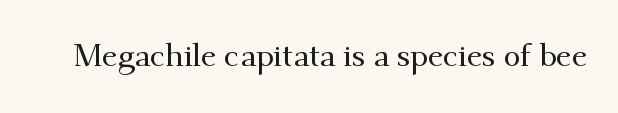
The image shows 31 px serif type, upright; set normal letter spacing, not underlined; medium stroke contrast and a small x-height.
